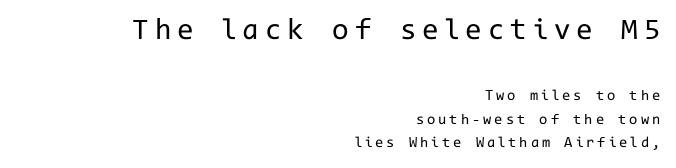
The image shows 30 px regular-weight sans-serif type, upright, monospaced; set right-aligned, normal line spacing (1.59x), unusually wide letter spacing (+0.2 em), not underlined; the first (top) block is 2.0x larger; low stroke contrast and a medium x-height.
